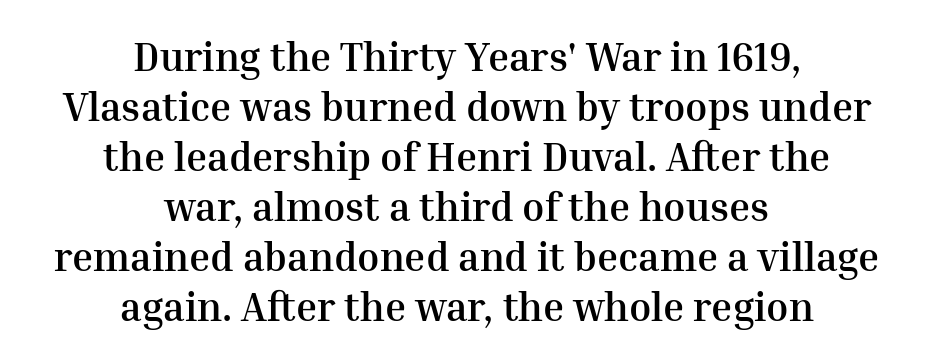
The image shows 40 px semibold serif type, upright; set centered, normal line spacing (1.25x), normal letter spacing, not underlined; medium stroke contrast and a medium x-height.
